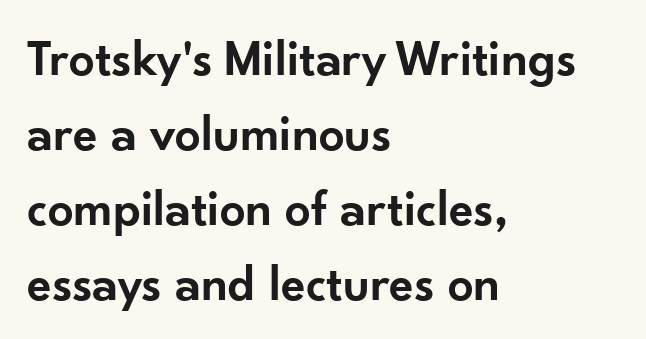
Q: Is the text bold? A: Semi-bold.
Q: Is the text italic (slanted)? A: No, it is upright.
Q: Is the typeface a serif or a sans-serif typeface? A: Sans-serif.
Q: Is the text underlined? A: No.
Q: How is the paragraph aligned? A: Left-aligned.
Q: Is the spacing between letters normal or unusually wide? A: Normal.
Q: Is the spacing between lines tight, normal or loose? A: Normal.
Q: Width (condensed, normal, or wide)? A: Normal.
Q: Stroke contrast? A: Low.
Q: x-height? A: Small.
Q: Monospaced? A: No.
